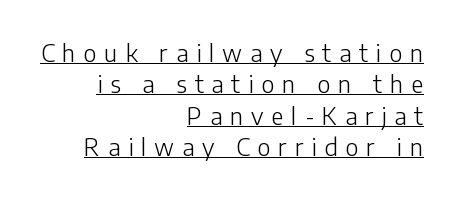
Q: Is the text bold? A: No.
Q: Is the text italic (slanted)? A: No, it is upright.
Q: Is the text underlined? A: Yes.
Q: How is the paragraph aligned? A: Right-aligned.
Q: Is the spacing between letters normal or unusually wide? A: Unusually wide.
Q: Is the spacing between lines tight, normal or loose? A: Normal.
